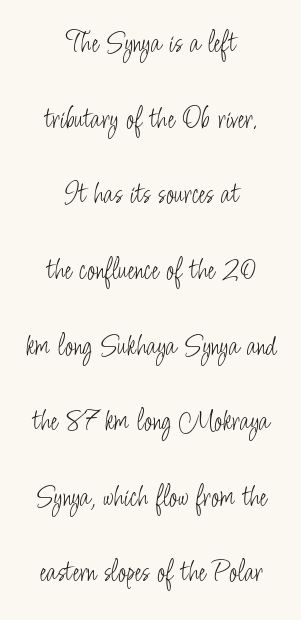
The image shows 31 px light, condensed sans-serif type; set centered, loose line spacing (2.44x), normal letter spacing, not underlined; low stroke contrast and a small x-height.
